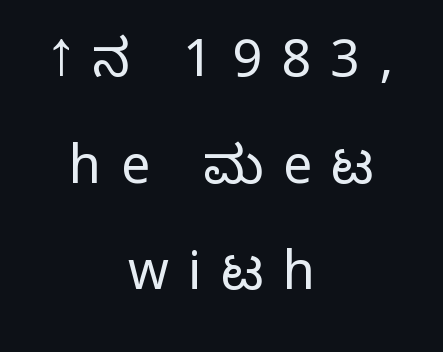
Look at the bottom of the vertical strokes: they stop flat, with no serifs. Does the lettering tilt? It doesn't — this is upright. Rule under the text: the space is simply empty. Each stroke keeps to a modest, everyday thickness or less. The tracking reads as deliberately expanded to a designer's eye. The text block is weighted toward neither margin, spreading evenly from the middle.
